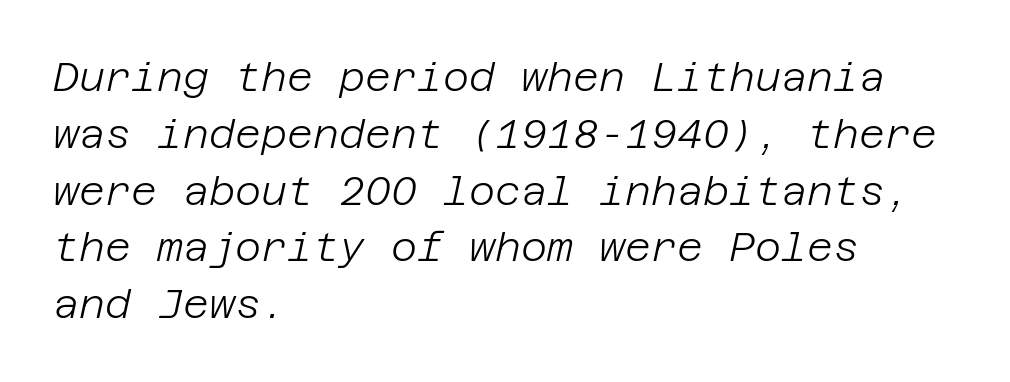
Q: Is the text bold? A: No.
Q: Is the text italic (slanted)? A: Yes, it leans right by about 12 degrees.
Q: Is the text underlined? A: No.
Q: How is the paragraph aligned? A: Left-aligned.
Q: Is the spacing between letters normal or unusually wide? A: Normal.
Q: Is the spacing between lines tight, normal or loose? A: Normal.
Q: Width (condensed, normal, or wide)? A: Normal.
Q: Stroke contrast? A: Low.
Q: x-height? A: Large.
